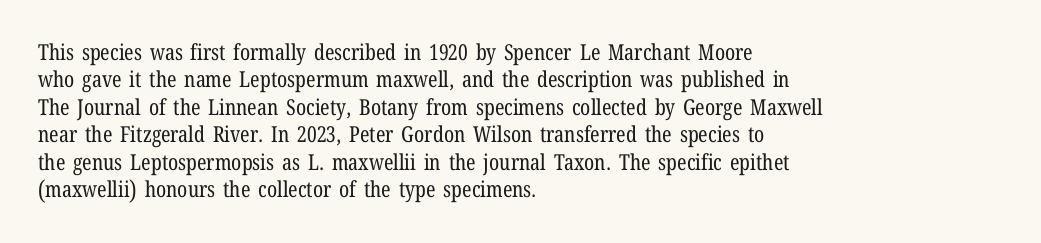
Counters stay open thanks to moderate or lighter strokes. All the whitespace from short lines collects on the right. Normally led — the rows are evenly, conventionally spaced. The glyphs are unaccompanied by any horizontal stroke below them.
